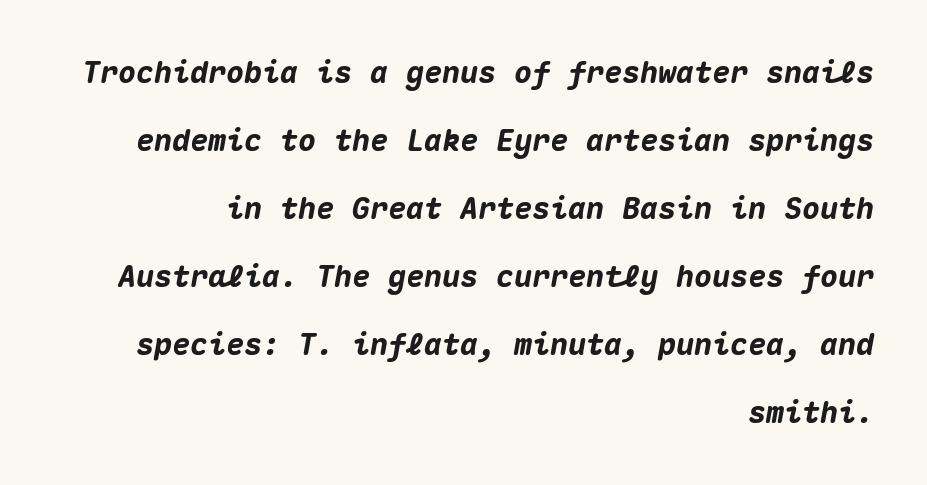
This is heavy type, rendered in bold. Look at the tracking — it's just the regular setting, nothing added. Each letter, wide or thin by design, is forced into the same width here. The rendering uses a large line-height, opening up the rows. This rendering features lettering with no underline. It's the slanting kind of type.
